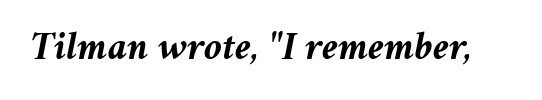
{"italic": "yes", "lean": "right", "slant_degrees": 11, "bold": "yes", "weight": "semibold", "width": "normal", "stroke_contrast": "medium", "x_height": "medium", "monospaced": "no", "underline": "no", "letter_spacing": "normal", "letter_spacing_em": 0.0, "glyph_px": 40}
